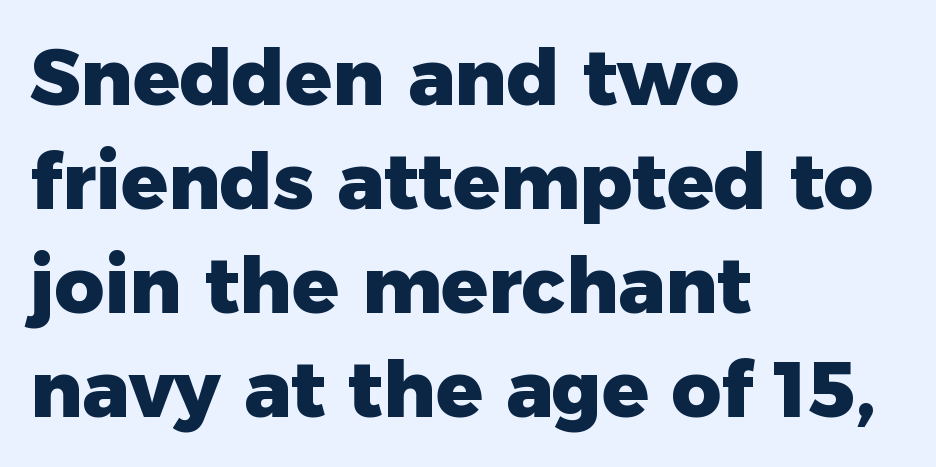
The image shows 77 px heavy sans-serif type, upright; set left-aligned, normal line spacing (1.35x), normal letter spacing, not underlined; low stroke contrast and a medium x-height.
